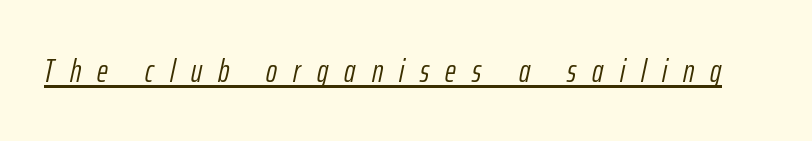
{"italic": "yes", "lean": "right", "slant_degrees": 12, "bold": "no", "weight": "light", "width": "condensed", "stroke_contrast": "low", "x_height": "medium", "monospaced": "no", "underline": "yes", "letter_spacing": "wide", "letter_spacing_em": 0.49, "glyph_px": 33}
